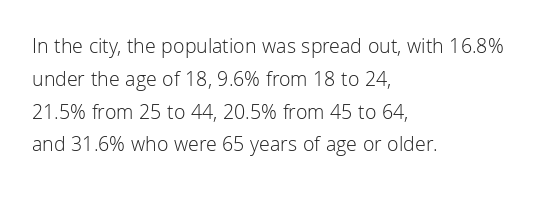
Upright lettering throughout. The rows are spaced the way most documents space them. These lines stack with their left ends in a neat column. The space beneath each line is pristine and unruled. This sample uses plain, unmodified letter spacing. Stem width sits at or under what a default text font uses.
